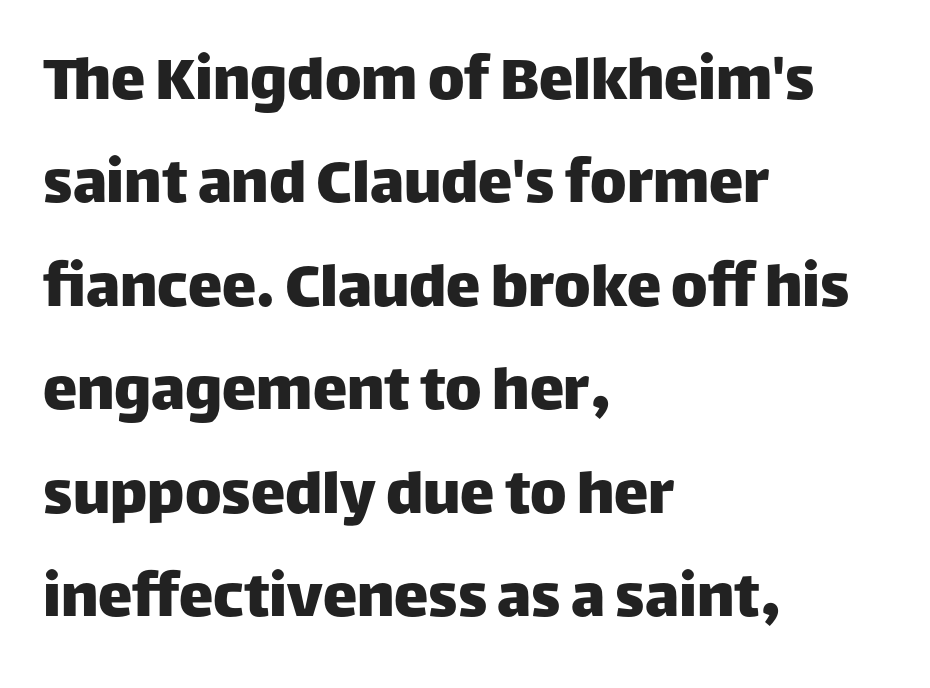
The image shows 69 px sans-serif type, upright; set left-aligned, normal line spacing (1.5x), normal letter spacing, not underlined; low stroke contrast and a large x-height.
